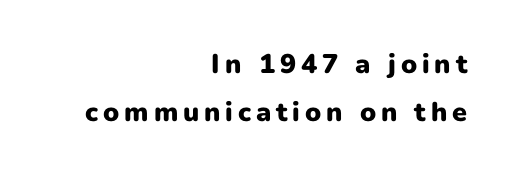
The words here are not underlined. Which margin do the lines hug? The right one — the left edge is uneven. Ascenders rise straight up at ninety degrees. The letters are bold, with thick, heavy strokes.
